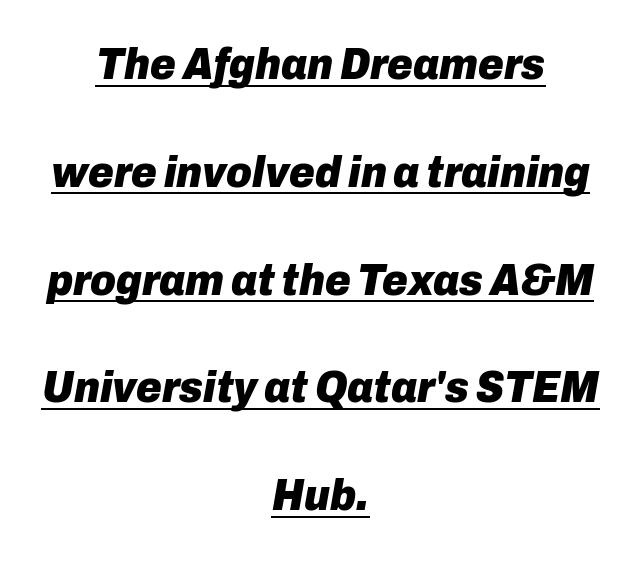
Q: Is the text bold? A: Yes.
Q: Is the text italic (slanted)? A: Yes, it leans right by about 10 degrees.
Q: Is the text underlined? A: Yes.
Q: How is the paragraph aligned? A: Centered.
Q: Is the spacing between letters normal or unusually wide? A: Normal.
Q: Is the spacing between lines tight, normal or loose? A: Loose.
Q: Width (condensed, normal, or wide)? A: Normal.
Q: Stroke contrast? A: Low.
Q: x-height? A: Medium.
Q: Monospaced? A: No.
